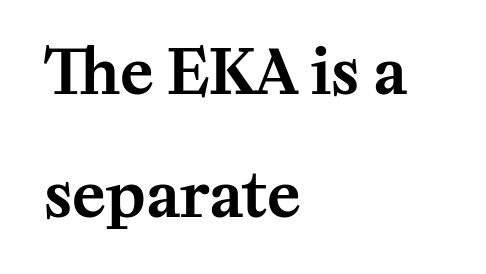
In terms of leading, this rendering errs on the spacious side. The font family rendered here belongs to the serif group. These lines keep a tight, regular rhythm from letter to letter. Lines of text with bare space underneath. Italic: no, the glyphs are upright roman.
